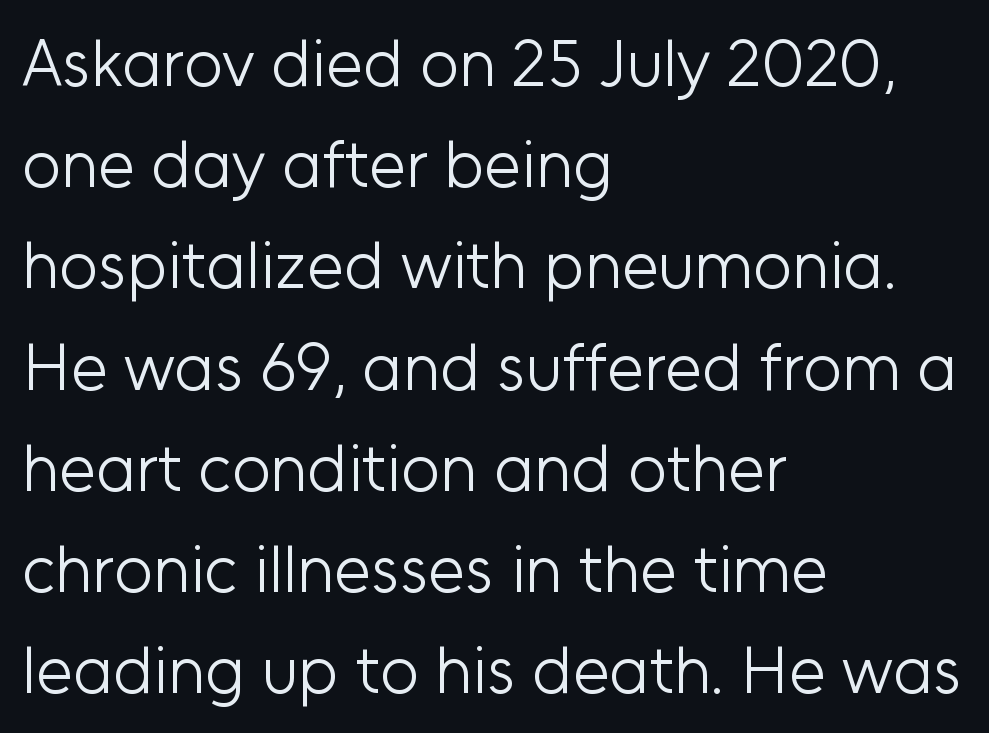
Q: Is the text bold? A: No.
Q: Is the text italic (slanted)? A: No, it is upright.
Q: Is the typeface a serif or a sans-serif typeface? A: Sans-serif.
Q: Is the text underlined? A: No.
Q: How is the paragraph aligned? A: Left-aligned.
Q: Is the spacing between letters normal or unusually wide? A: Normal.
Q: Is the spacing between lines tight, normal or loose? A: Normal.
Q: Width (condensed, normal, or wide)? A: Normal.
Q: Stroke contrast? A: Low.
Q: x-height? A: Medium.
Q: Monospaced? A: No.
